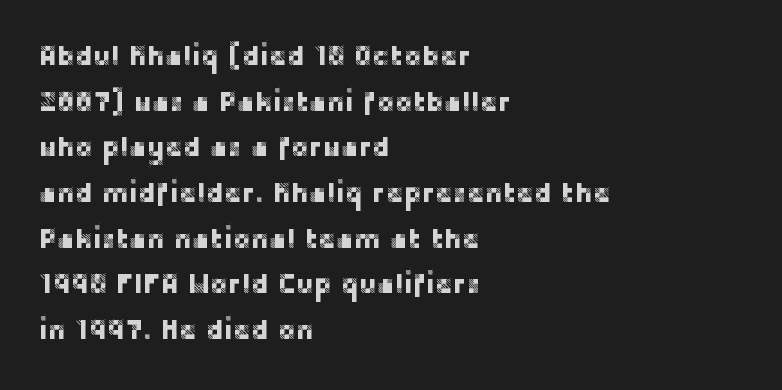
The image shows 27 px text type, upright; set left-aligned, normal line spacing (1.69x), normal letter spacing, not underlined.
